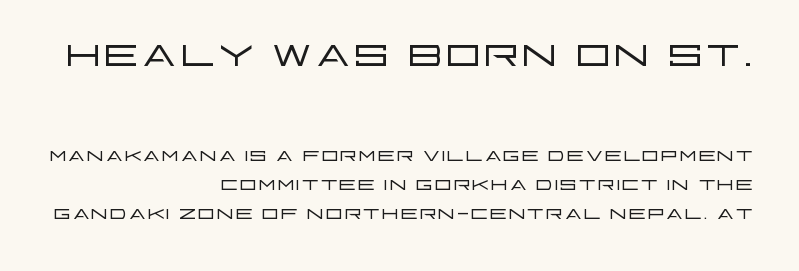
Anything drawn beneath the words? Only blank space. The strokes are not fattened; the text isn't bold. The passage shown begins with its larger block and ends with its smaller one. A roman cut, with each character standing at attention.
